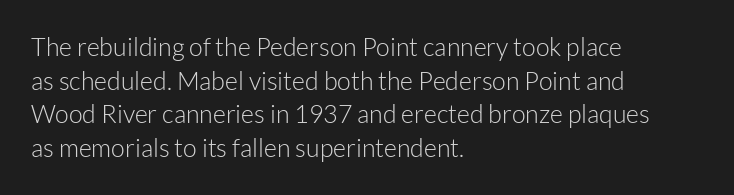
{"italic": "no", "bold": "no", "underline": "no", "align": "left", "line_spacing": "normal", "line_spacing_ratio": 1.35, "letter_spacing": "normal", "letter_spacing_em": 0.0, "glyph_px": 25}
